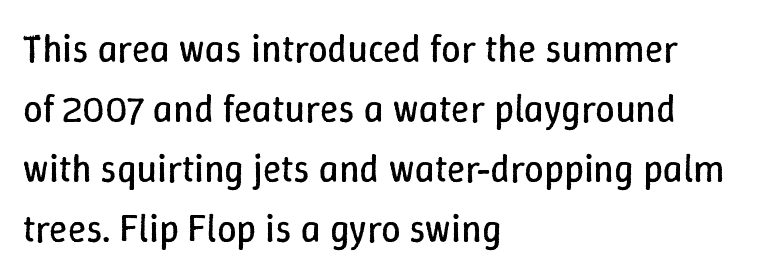
The image shows 38 px regular-weight type, upright; set left-aligned, normal line spacing (1.58x), normal letter spacing, not underlined; low stroke contrast and a medium x-height.
